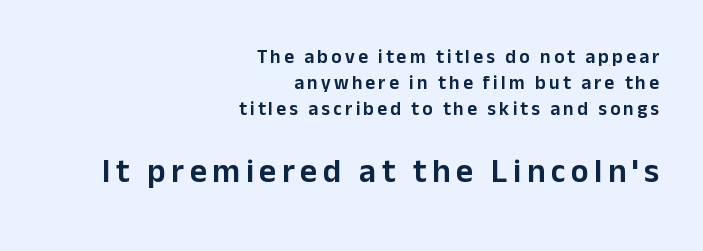
Proportional: the letters do not fall into vertical columns. These lines stack with their right ends in a neat column. Students, observe: this is what conventionally led text looks like. This sample uses a sans-serif face.
